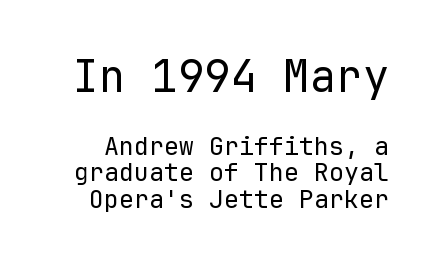
Q: Is the text bold? A: No.
Q: Is the text italic (slanted)? A: No, it is upright.
Q: Is the typeface a serif or a sans-serif typeface? A: Sans-serif.
Q: Is the text underlined? A: No.
Q: Is the spacing between letters normal or unusually wide? A: Normal.
Q: Is the spacing between lines tight, normal or loose? A: Tight.
Q: Which block of text is set in a larger size, the first (top) or the second (bottom)? A: The first (top) one.
Q: Width (condensed, normal, or wide)? A: Normal.
Q: Stroke contrast? A: Low.
Q: x-height? A: Medium.
Q: Monospaced? A: Yes.
